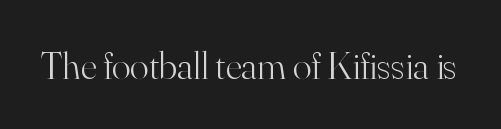
The space beneath each line is pristine and unruled. Posture: vertical. Look at the tracking — it's just the regular setting, nothing added. Stroke mass is kept to a normal reading level or below.
